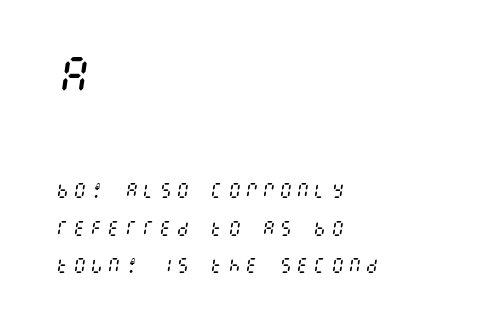
Q: Is the text bold? A: No.
Q: Is the text italic (slanted)? A: Yes, it leans right by about 8 degrees.
Q: Is the text underlined? A: No.
Q: How is the paragraph aligned? A: Left-aligned.
Q: Is the spacing between letters normal or unusually wide? A: Unusually wide.
Q: Is the spacing between lines tight, normal or loose? A: Loose.
Q: Which block of text is set in a larger size, the first (top) or the second (bottom)? A: The first (top) one.
Q: Width (condensed, normal, or wide)? A: Condensed.
Q: Stroke contrast? A: Medium.
Q: x-height? A: Large.
